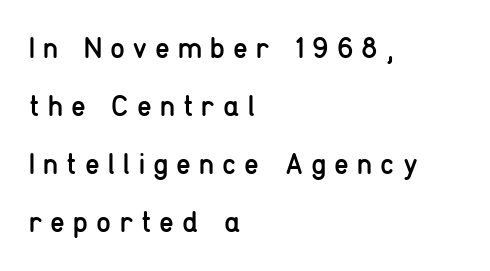
Q: Is the text bold? A: No.
Q: Is the text italic (slanted)? A: No, it is upright.
Q: Is the typeface a serif or a sans-serif typeface? A: Sans-serif.
Q: Is the text underlined? A: No.
Q: How is the paragraph aligned? A: Left-aligned.
Q: Is the spacing between letters normal or unusually wide? A: Unusually wide.
Q: Is the spacing between lines tight, normal or loose? A: Loose.
Q: Width (condensed, normal, or wide)? A: Condensed.
Q: Stroke contrast? A: Low.
Q: x-height? A: Medium.
Q: Monospaced? A: No.
